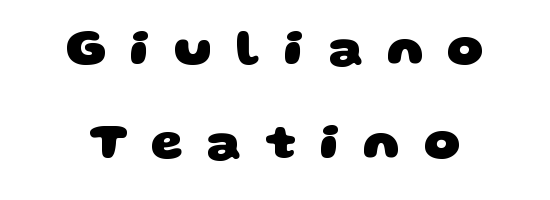
This rendering employs a face without finishing strokes, i.e., a sans-serif. Quick note: underline off. Heavy, bold letterforms. The rendering uses natural spacing where letterforms have individual widths.
